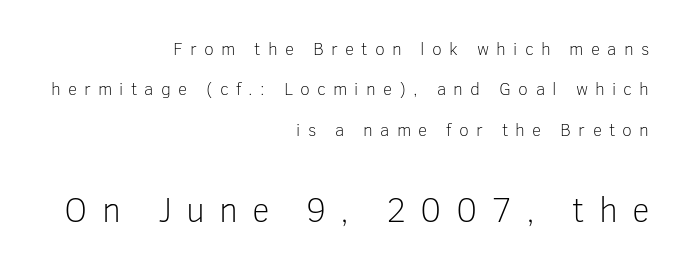
Regarding serifs, this sample does without them. The second block has been scaled up relative to the first. The passage is arranged like a letterhead date or caption credit — flush right. The specimen reads as upright at a glance. Only glyphs here, with clear space below each row. Horizontal bands of white between lines are thick stripes.
